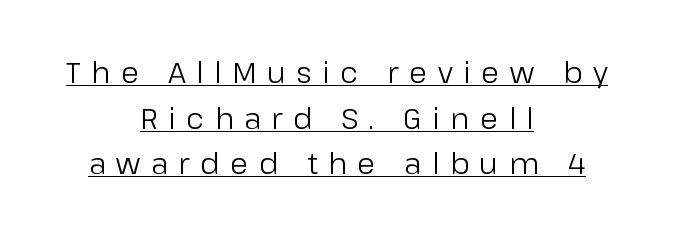
Alignment: centered. Think of a printed novel: that variable character pitch is what you see here. The face used here is rendered with a markedly widened letterfit. Tall strokes in this sample are plumb rather than angled. Reading down the column, the eye jumps a familiar distance to each next line. Nothing heavy about these letters — not bold at all.
